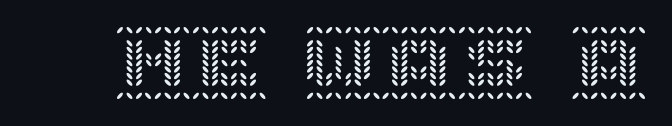
The area under the type is left untouched. A roman cut, with each character standing at attention. What stands out about the letter spacing? Nothing — it is the standard amount.
